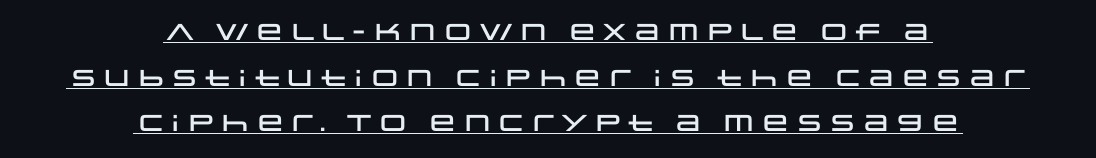
{"italic": "no", "underline": "yes", "align": "center", "line_spacing": "loose", "line_spacing_ratio": 1.98, "letter_spacing": "normal", "letter_spacing_em": 0.0, "glyph_px": 23}
